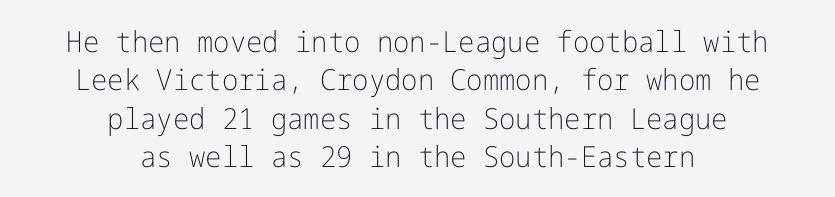
Q: Is the text bold? A: No.
Q: Is the text italic (slanted)? A: No, it is upright.
Q: Is the typeface a serif or a sans-serif typeface? A: Sans-serif.
Q: Is the text underlined? A: No.
Q: How is the paragraph aligned? A: Centered.
Q: Is the spacing between letters normal or unusually wide? A: Normal.
Q: Is the spacing between lines tight, normal or loose? A: Normal.
Q: Width (condensed, normal, or wide)? A: Normal.
Q: Stroke contrast? A: Low.
Q: x-height? A: Medium.
